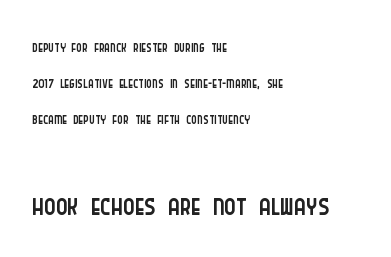
The image shows 44 px light, condensed sans-serif type, upright; set left-aligned, normal line spacing (1.63x), normal letter spacing, not underlined; the second (bottom) block is 2.0x larger; low stroke contrast and a large x-height.
